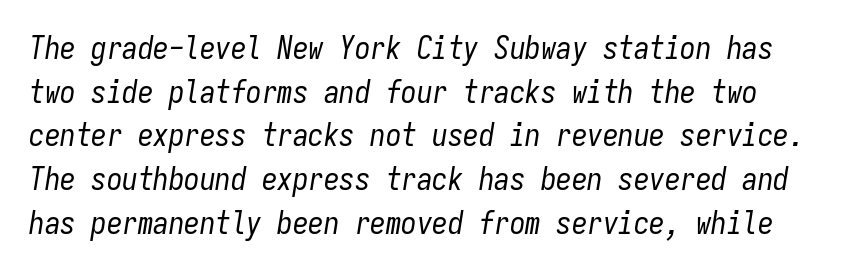
In terms of leading, this rendering sits right in the middle. Quick note: italic. Is this a fixed-width face? Yes — each glyph sits in an identical cell. Beneath every word, the page is bare. Inter-character spacing is left at the font's built-in metrics.
